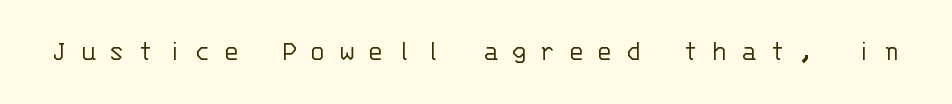
Unlike a traditional serif, this face leaves its strokes unadorned. The foot of each line stays bare and open. The face used here is monospaced, like something from a code editor. The type is letterspaced generously, with wide tracking.
